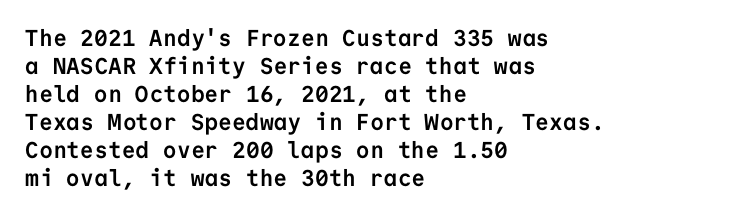
Look at the stroke-to-counter ratio: heavy, a bold. Ordinary non-slanted type is in use. The baseline area is clear. The setting favours the left margin, as ordinary paragraphs usually do. Look at the tracking — it's just the regular setting, nothing added.
